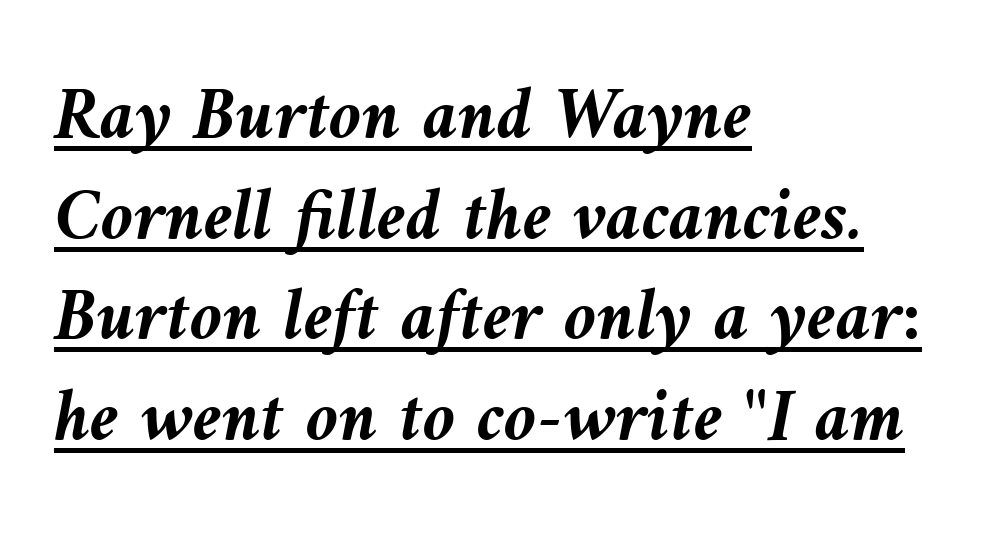
Q: Is the text bold? A: Yes.
Q: Is the text italic (slanted)? A: Yes, it leans left by about 9 degrees.
Q: Is the text underlined? A: Yes.
Q: How is the paragraph aligned? A: Left-aligned.
Q: Is the spacing between letters normal or unusually wide? A: Normal.
Q: Is the spacing between lines tight, normal or loose? A: Normal.
Q: Width (condensed, normal, or wide)? A: Normal.
Q: Stroke contrast? A: Medium.
Q: x-height? A: Medium.
Q: Monospaced? A: No.
